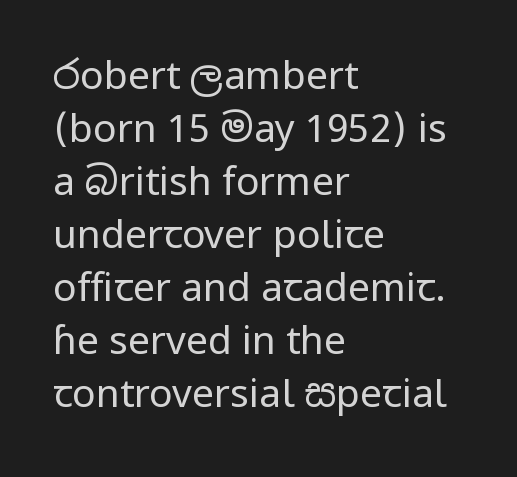
Nobody touched the tracking dial on this one. Ascenders rise straight up at ninety degrees. The typeface has the unassuming heft of standard copy or less. Reading down the column, the eye jumps a familiar distance to each next line. Spacing verdict: proportional, widths tailored to each character.
